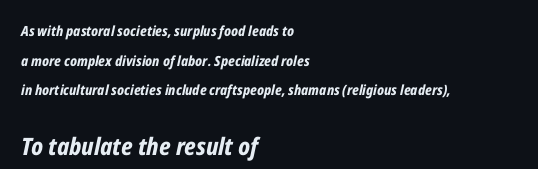
Q: Is the text bold? A: Yes.
Q: Is the text italic (slanted)? A: Yes, it leans right by about 12 degrees.
Q: Is the text underlined? A: No.
Q: How is the paragraph aligned? A: Left-aligned.
Q: Is the spacing between letters normal or unusually wide? A: Normal.
Q: Is the spacing between lines tight, normal or loose? A: Loose.
Q: Which block of text is set in a larger size, the first (top) or the second (bottom)? A: The second (bottom) one.
